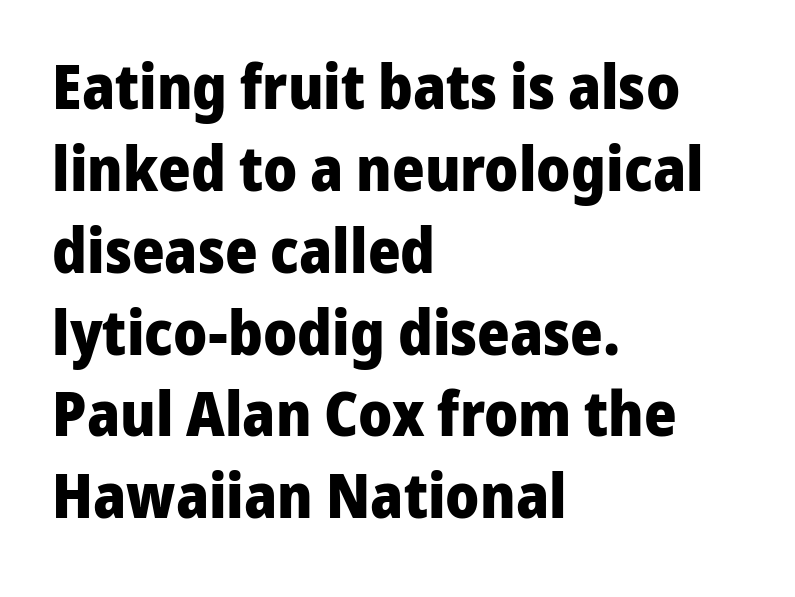
{"serif": "no", "italic": "no", "bold": "yes", "weight": "heavy", "width": "normal", "stroke_contrast": "low", "x_height": "medium", "monospaced": "no", "underline": "no", "align": "left", "line_spacing": "normal", "line_spacing_ratio": 1.32, "letter_spacing": "normal", "letter_spacing_em": 0.0, "glyph_px": 62}
